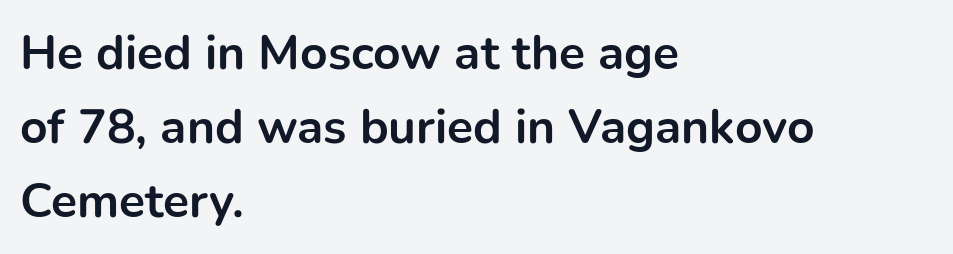
{"serif": "no", "italic": "no", "bold": "yes", "weight": "bold", "width": "normal", "stroke_contrast": "low", "x_height": "medium", "monospaced": "no", "underline": "no", "align": "left", "line_spacing": "normal", "line_spacing_ratio": 1.54, "letter_spacing": "normal", "letter_spacing_em": 0.0, "glyph_px": 48}
